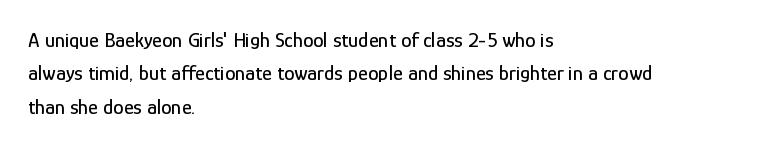
Q: Is the text italic (slanted)? A: No, it is upright.
Q: Is the text underlined? A: No.
Q: How is the paragraph aligned? A: Left-aligned.
Q: Is the spacing between letters normal or unusually wide? A: Normal.
Q: Is the spacing between lines tight, normal or loose? A: Normal.
